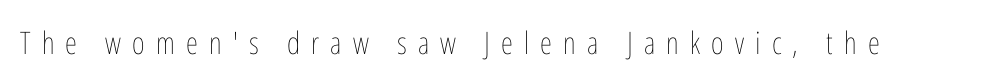
{"italic": "no", "bold": "no", "weight": "thin", "width": "condensed", "stroke_contrast": "low", "x_height": "medium", "monospaced": "no", "underline": "no", "letter_spacing": "wide", "letter_spacing_em": 0.36, "glyph_px": 31}
